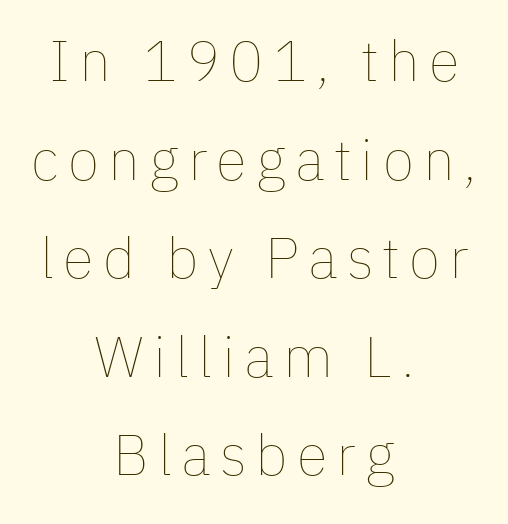
The image shows 57 px thin type, upright; set centered, line spacing 1.73x, not underlined; low stroke contrast and a medium x-height.
